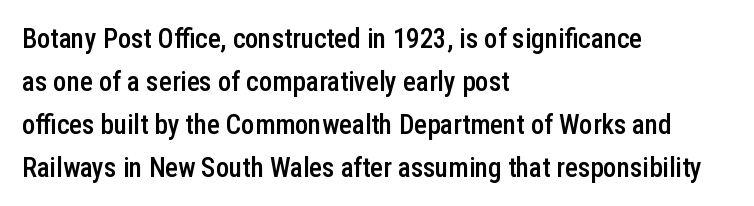
Q: Is the text bold? A: Semi-bold.
Q: Is the text italic (slanted)? A: No, it is upright.
Q: Is the text underlined? A: No.
Q: How is the paragraph aligned? A: Left-aligned.
Q: Is the spacing between letters normal or unusually wide? A: Normal.
Q: Is the spacing between lines tight, normal or loose? A: Normal.
